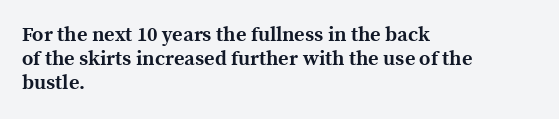
The image shows 20 px bold type, upright; set left-aligned, line spacing 1.21x, normal letter spacing, not underlined.
